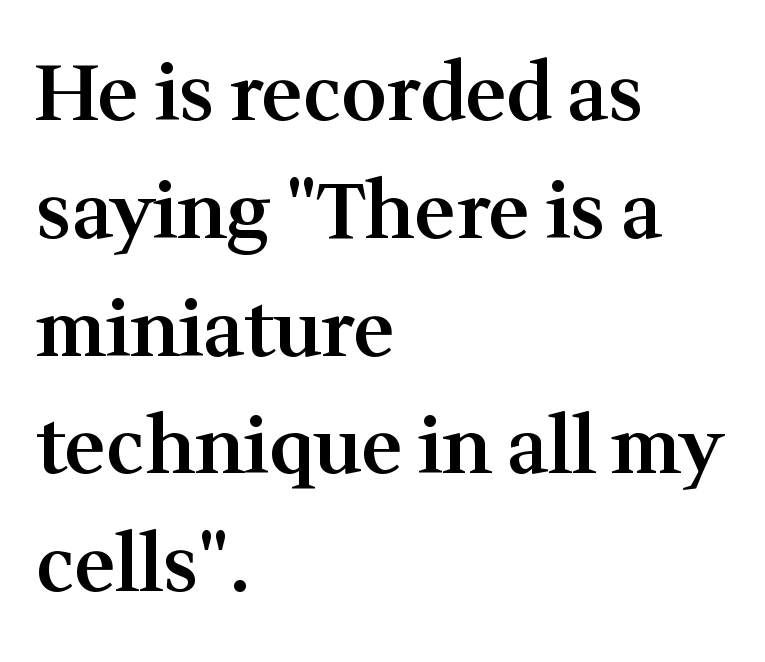
This rendering leaves character spacing at its baseline value. The vertical gap from one line to the next is medium. Which margin do the lines hug? The left one — the right edge is uneven. No italicization has been applied; the sample stays upright. Unmarked baselines from the first word to the last. Is this a sans? No — the strokes have serifs.
